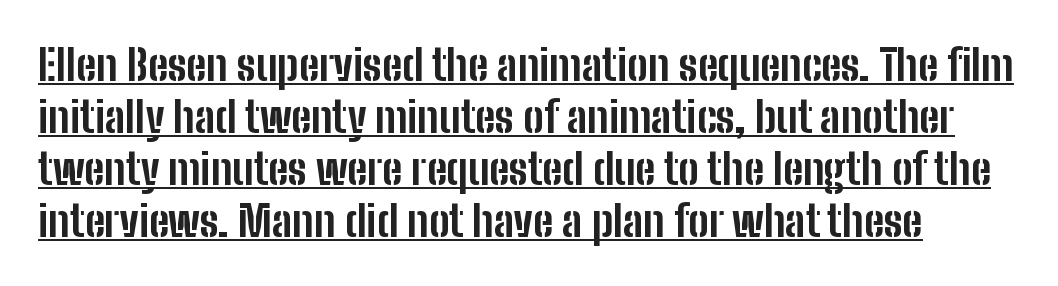
{"serif": "no", "italic": "no", "bold": "yes", "weight": "bold", "width": "condensed", "stroke_contrast": "low", "x_height": "medium", "monospaced": "no", "underline": "yes", "line_spacing_ratio": 1.21, "letter_spacing": "normal", "letter_spacing_em": 0.0, "glyph_px": 43}
